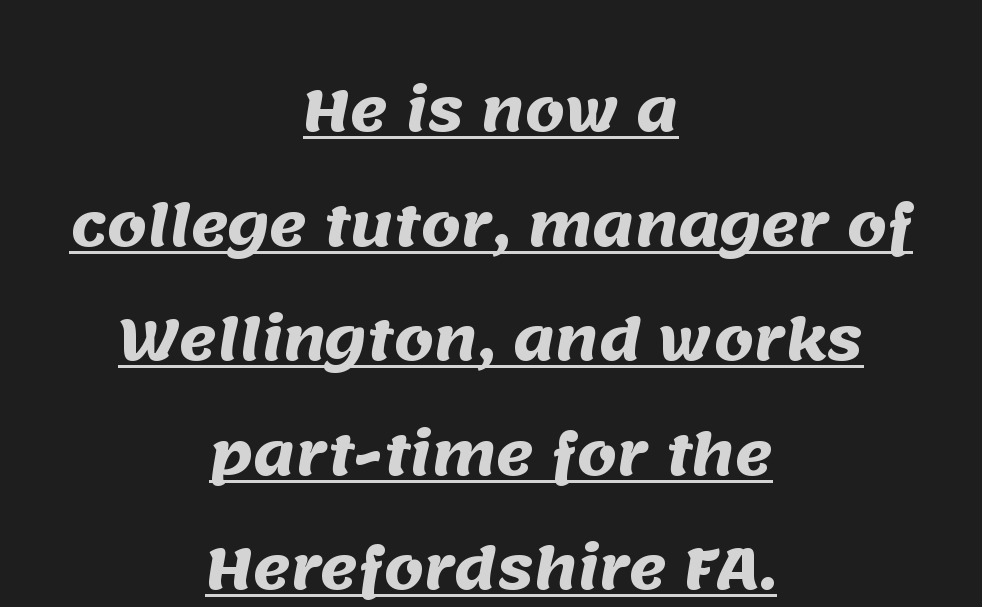
If you folded the block vertically in half, each line would mirror itself in length. Loosely led — the rows are spread out. Proportional: the letters do not fall into vertical columns. Serifs: no, the terminals of the letterforms are clean. The letters sit at their default tracking, neither squeezed nor spread. This is heavy type, rendered in bold.
